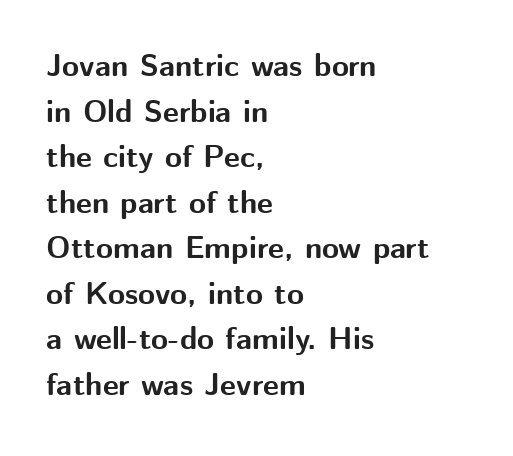
The image shows 31 px bold sans-serif type, upright; set left-aligned, normal line spacing (1.47x), normal letter spacing, not underlined; medium stroke contrast and a medium x-height.
